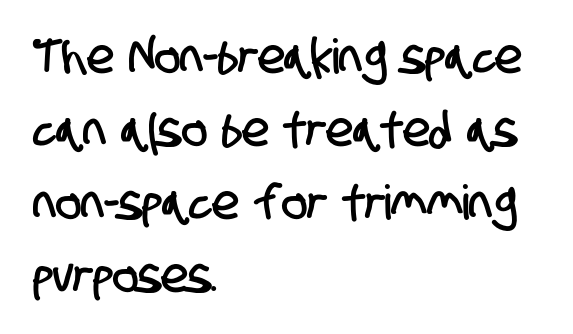
The image shows 48 px condensed sans-serif type; set left-aligned, normal line spacing (1.52x), normal letter spacing, not underlined; low stroke contrast and a large x-height.
